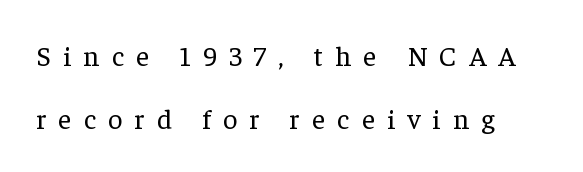
The image shows 28 px regular-weight serif type, upright; set left-aligned, loose line spacing (2.24x), unusually wide letter spacing (+0.44 em), not underlined; low stroke contrast and a medium x-height.
